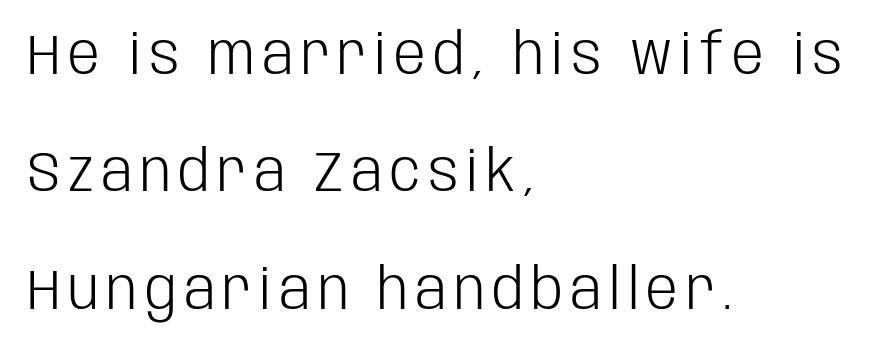
Q: Is the text bold? A: No.
Q: Is the text italic (slanted)? A: No, it is upright.
Q: Is the typeface a serif or a sans-serif typeface? A: Sans-serif.
Q: Is the text underlined? A: No.
Q: How is the paragraph aligned? A: Left-aligned.
Q: Is the spacing between lines tight, normal or loose? A: Loose.
Q: Width (condensed, normal, or wide)? A: Condensed.
Q: Stroke contrast? A: Low.
Q: x-height? A: Large.
Q: Monospaced? A: No.
